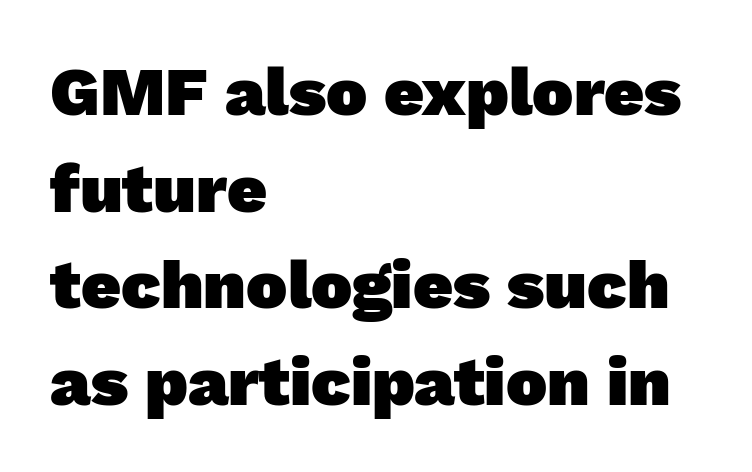
{"serif": "no", "bold": "yes", "weight": "heavy", "width": "normal", "stroke_contrast": "low", "x_height": "medium", "monospaced": "no", "underline": "no", "align": "left", "line_spacing": "normal", "line_spacing_ratio": 1.4, "letter_spacing": "normal", "letter_spacing_em": 0.0, "glyph_px": 69}
